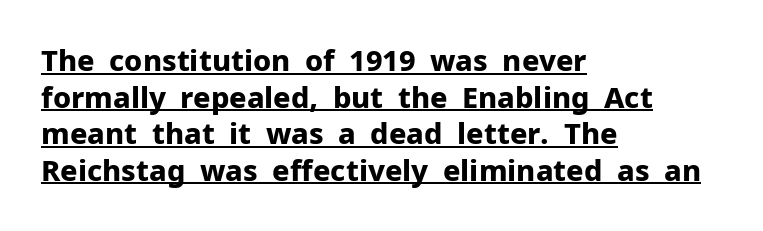
The image shows 29 px bold sans-serif type, upright; set left-aligned, normal line spacing (1.26x), normal letter spacing, underlined; low stroke contrast and a medium x-height.
